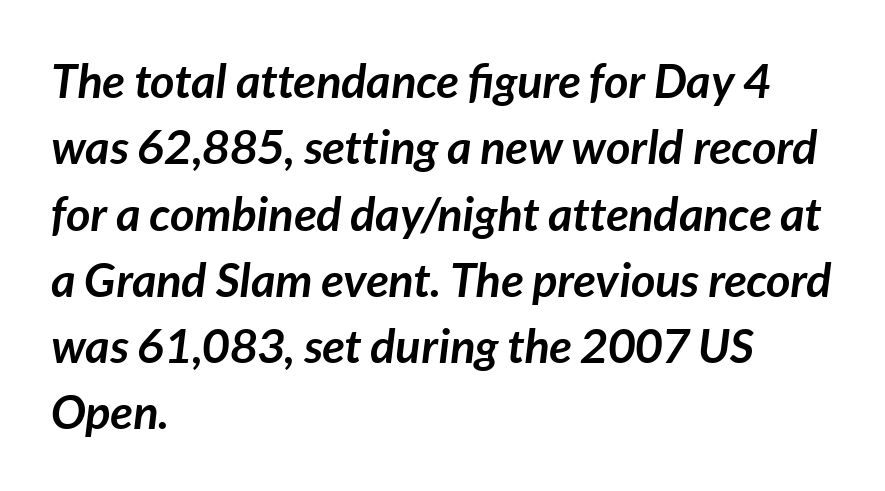
Q: Is the text bold? A: Yes.
Q: Is the text italic (slanted)? A: Yes, it leans right by about 7 degrees.
Q: Is the text underlined? A: No.
Q: How is the paragraph aligned? A: Left-aligned.
Q: Is the spacing between letters normal or unusually wide? A: Normal.
Q: Is the spacing between lines tight, normal or loose? A: Normal.
Q: Width (condensed, normal, or wide)? A: Normal.
Q: Stroke contrast? A: Low.
Q: x-height? A: Medium.
Q: Monospaced? A: No.
